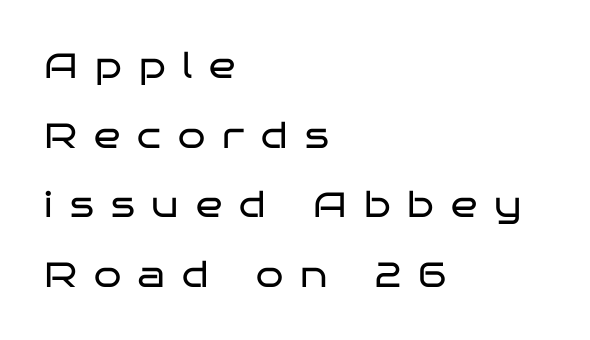
The image shows 35 px regular-weight, wide sans-serif type, upright; set left-aligned, loose line spacing (1.99x), unusually wide letter spacing (+0.49 em), not underlined; low stroke contrast and a large x-height.
